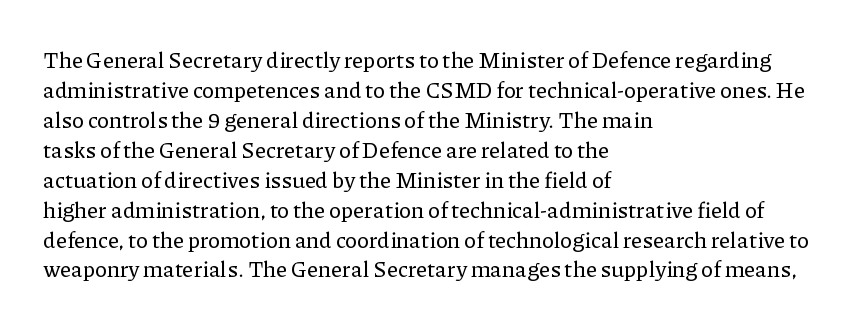
Q: Is the text italic (slanted)? A: No, it is upright.
Q: Is the text underlined? A: No.
Q: How is the paragraph aligned? A: Left-aligned.
Q: Is the spacing between letters normal or unusually wide? A: Normal.
Q: Is the spacing between lines tight, normal or loose? A: Normal.
